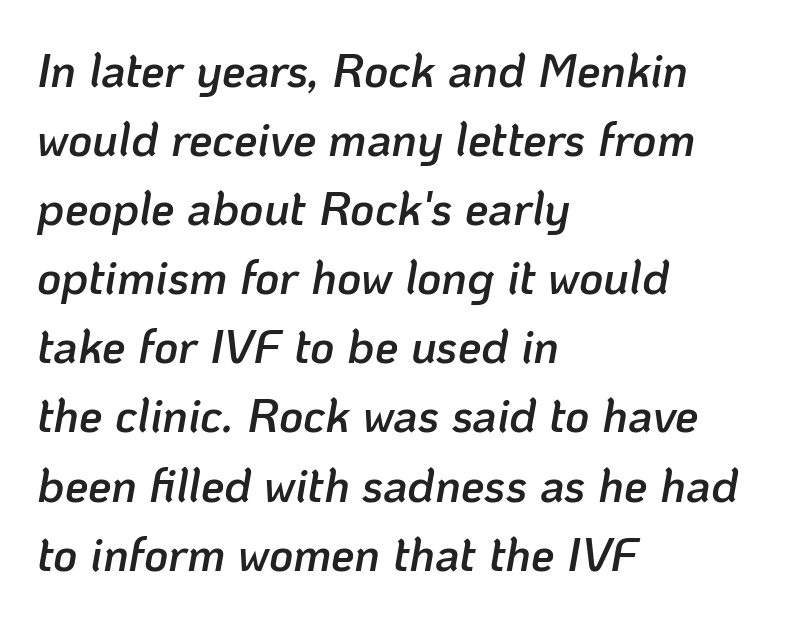
{"italic": "yes", "lean": "right", "slant_degrees": 10, "bold": "semi", "weight": "semibold", "width": "normal", "stroke_contrast": "low", "x_height": "medium", "monospaced": "no", "underline": "no", "align": "left", "line_spacing": "normal", "line_spacing_ratio": 1.47, "letter_spacing": "normal", "letter_spacing_em": 0.0, "glyph_px": 47}
